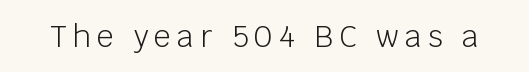
The image shows 30 px light sans-serif type, upright; set unusually wide letter spacing (+0.2 em), not underlined; low stroke contrast and a large x-height.
